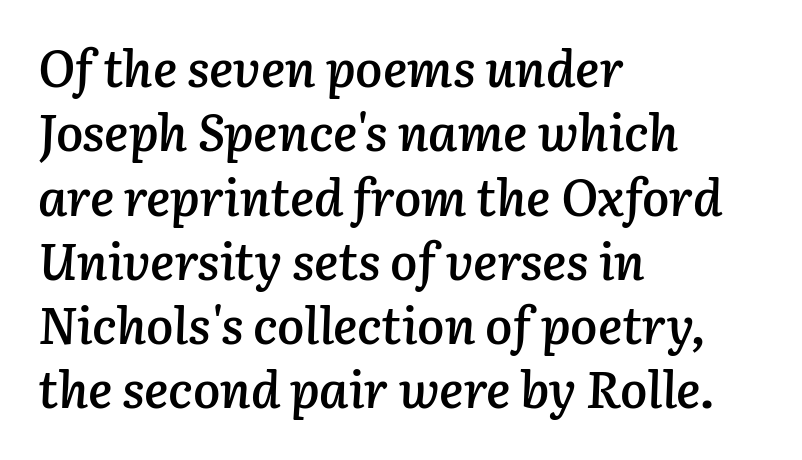
The image shows 51 px semibold type, italic (leaning right); set left-aligned, normal line spacing (1.26x), normal letter spacing, not underlined; low stroke contrast and a medium x-height.
